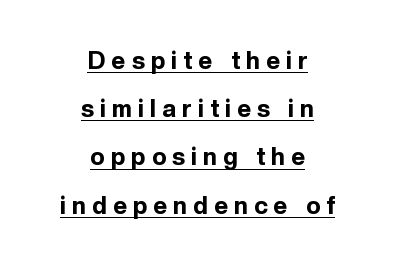
Caption: bold face, heavy strokes. Unlike italic type, these characters show no tilt at all. How would I describe the line gaps? Wide and relaxed. Compared with a flush-left layout, this one balances lines on the center instead. In terms of letterspacing, this is a distinctly airy, spread setting. The lettering is marked with a stroke running underneath it.
